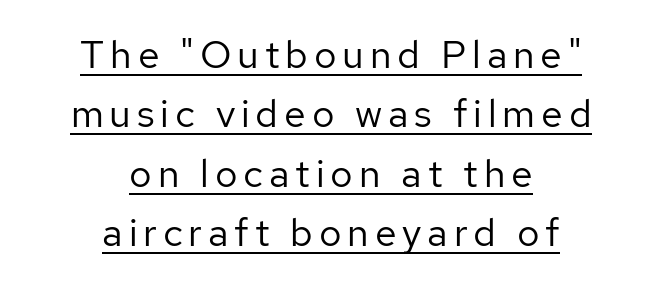
Is there an underline? Yes — a line sits under the letters. Unlike a traditional serif, this face leaves its strokes unadorned. The face used here is proportionally spaced, like ordinary book or web type. Caption: multi-line text, centered on the measure. The leading is moderate, giving the passage an even texture.
